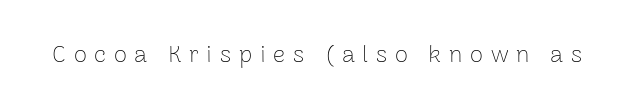
The image shows 24 px text type, upright; set unusually wide letter spacing (+0.32 em), not underlined.
